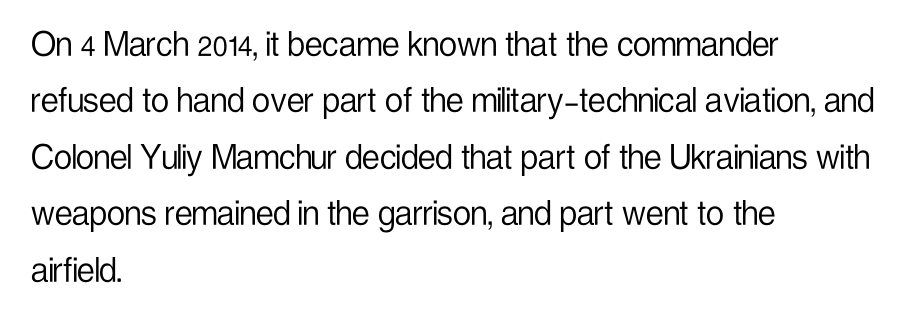
The image shows 40 px light, condensed sans-serif type, upright; set left-aligned, normal line spacing (1.41x), normal letter spacing, not underlined; low stroke contrast and a medium x-height.
